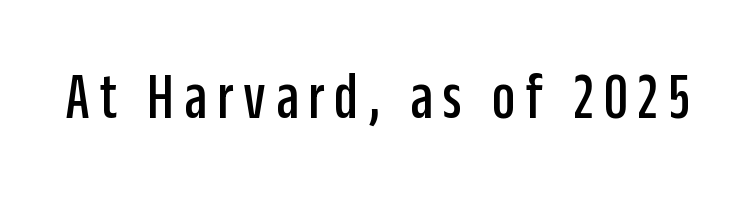
Grotesque or geometric, the face here clearly has no serifs. Italic: no, the glyphs are upright roman. Underlining? Definitely not there. Do the characters align in a grid? No, the font is proportional.
